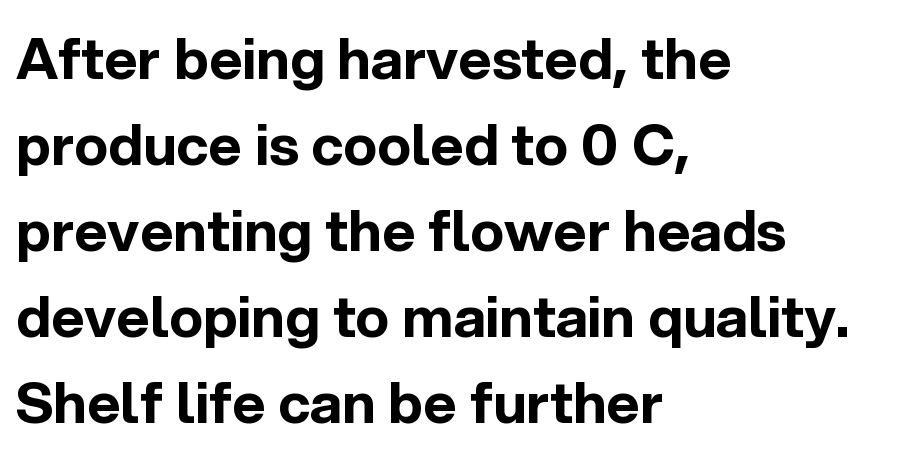
Q: Is the text bold? A: Yes.
Q: Is the text italic (slanted)? A: No, it is upright.
Q: Is the typeface a serif or a sans-serif typeface? A: Sans-serif.
Q: Is the text underlined? A: No.
Q: How is the paragraph aligned? A: Left-aligned.
Q: Is the spacing between letters normal or unusually wide? A: Normal.
Q: Is the spacing between lines tight, normal or loose? A: Normal.
Q: Width (condensed, normal, or wide)? A: Normal.
Q: x-height? A: Medium.
Q: Monospaced? A: No.
